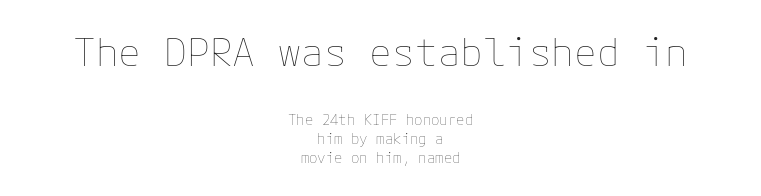
Q: Is the text bold? A: No.
Q: Is the text italic (slanted)? A: No, it is upright.
Q: Is the text underlined? A: No.
Q: How is the paragraph aligned? A: Centered.
Q: Is the spacing between letters normal or unusually wide? A: Normal.
Q: Is the spacing between lines tight, normal or loose? A: Normal.
Q: Which block of text is set in a larger size, the first (top) or the second (bottom)? A: The first (top) one.
Q: Width (condensed, normal, or wide)? A: Normal.
Q: Stroke contrast? A: Low.
Q: x-height? A: Medium.
